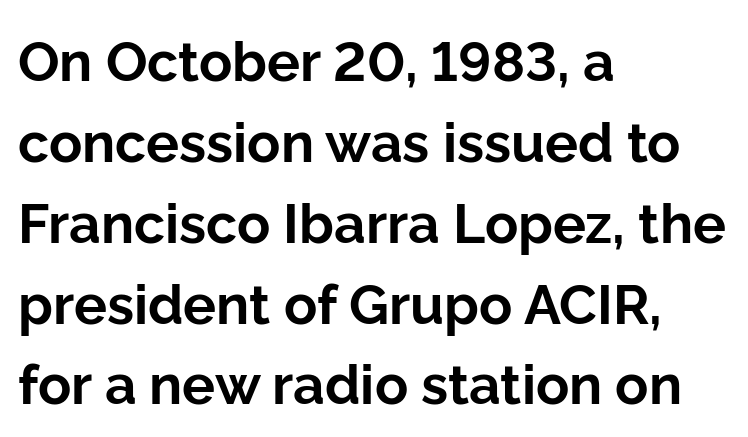
The image shows 55 px bold sans-serif type, upright; set left-aligned, normal line spacing (1.47x), normal letter spacing, not underlined; low stroke contrast and a medium x-height.
